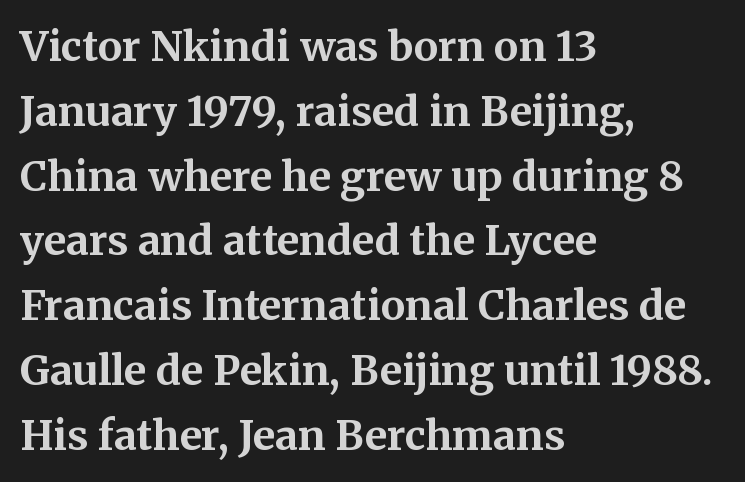
Each new line begins a customary step beneath the previous one. Letter spacing: default. Is the type bold? Yes — the strokes are clearly thick and heavy. Tall strokes in this sample are plumb rather than angled. Character widths vary here, with narrow letters taking less room than wide ones.
